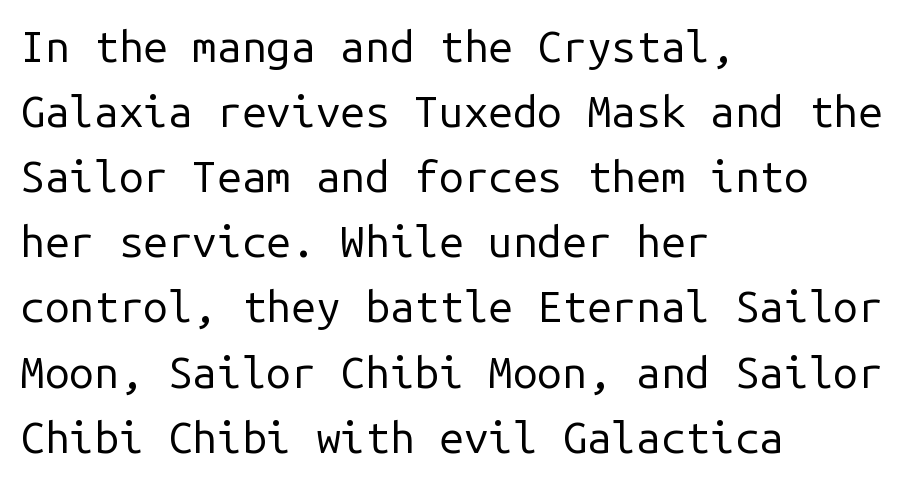
Line starts are locked; line ends wander. Nope, no serifs anywhere on these letters. Quick note: interline space is typical. Is this a heavy cut? Hardly; it is regular or lighter.
